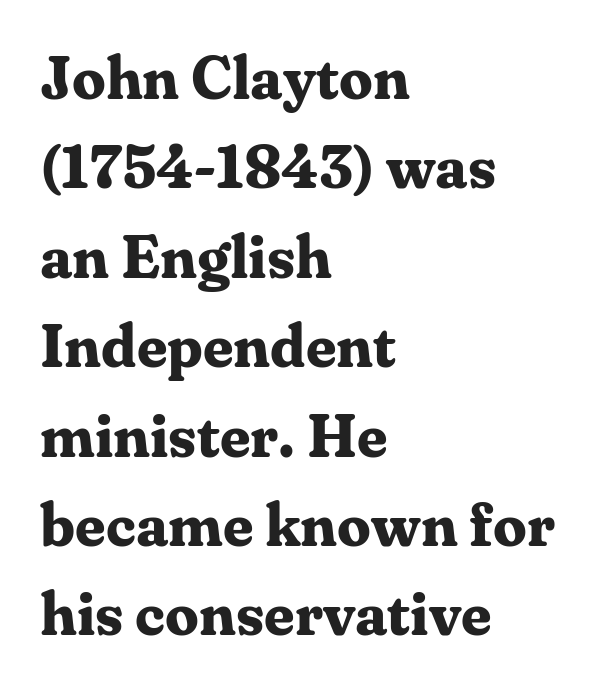
The image shows 60 px bold serif type, upright; set left-aligned, normal line spacing (1.49x), normal letter spacing, not underlined; medium stroke contrast and a medium x-height.
